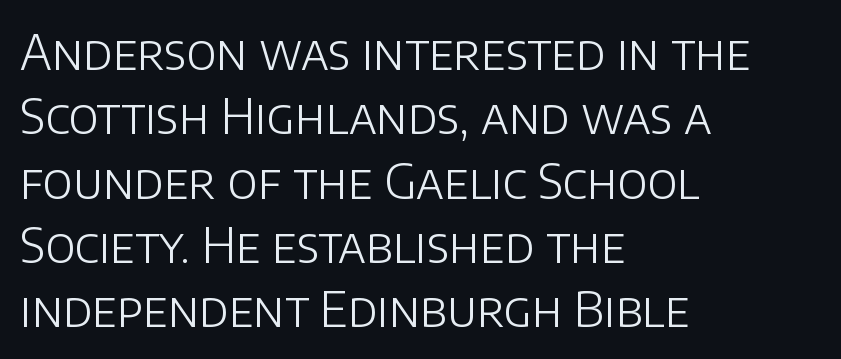
{"serif": "no", "italic": "no", "bold": "no", "weight": "light", "width": "normal", "stroke_contrast": "low", "x_height": "large", "monospaced": "no", "underline": "no", "align": "left", "line_spacing": "normal", "line_spacing_ratio": 1.34, "letter_spacing": "normal", "letter_spacing_em": 0.0, "glyph_px": 48}
